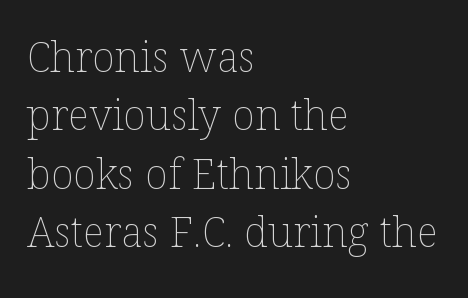
{"italic": "no", "bold": "no", "weight": "thin", "width": "normal", "stroke_contrast": "low", "x_height": "medium", "monospaced": "no", "underline": "no", "align": "left", "line_spacing": "normal", "line_spacing_ratio": 1.39, "letter_spacing": "normal", "letter_spacing_em": 0.0, "glyph_px": 42}
